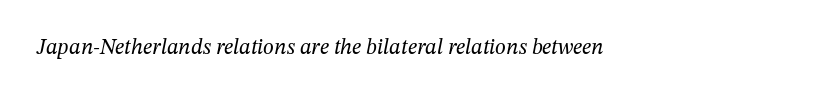
The image shows 22 px text type, italic (leaning right); set normal letter spacing, not underlined.
